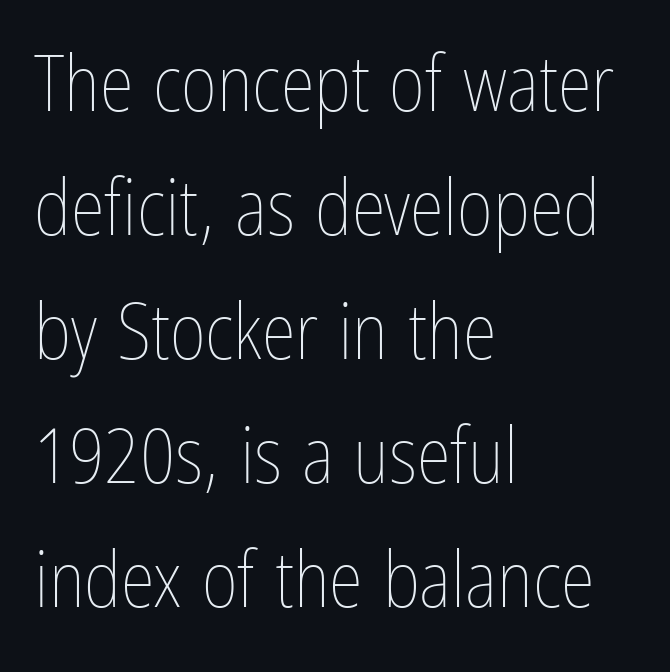
{"italic": "no", "bold": "no", "weight": "thin", "width": "condensed", "stroke_contrast": "low", "x_height": "medium", "monospaced": "no", "underline": "no", "align": "left", "line_spacing": "normal", "line_spacing_ratio": 1.59, "letter_spacing": "normal", "letter_spacing_em": 0.0, "glyph_px": 78}
